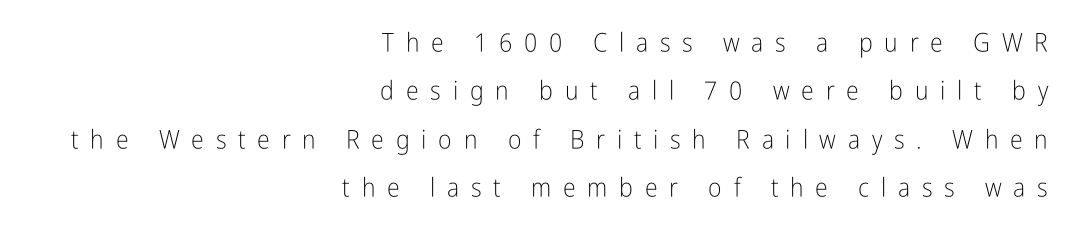
Designer's note — italics off, roman on. Is the block centered? No — it sits flush against the right margin. Descenders hang freely into open space. Look at the tracking — it's clearly loosened, letters drifting apart. Is this a heavy cut? Hardly; it is regular or lighter.
